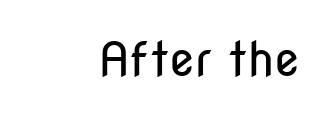
Q: Is the text bold? A: No.
Q: Is the text italic (slanted)? A: No, it is upright.
Q: Is the typeface a serif or a sans-serif typeface? A: Sans-serif.
Q: Is the text underlined? A: No.
Q: How is the paragraph aligned? A: Right-aligned.
Q: Is the spacing between letters normal or unusually wide? A: Normal.
Q: Width (condensed, normal, or wide)? A: Condensed.
Q: Stroke contrast? A: Low.
Q: x-height? A: Medium.
Q: Monospaced? A: No.
